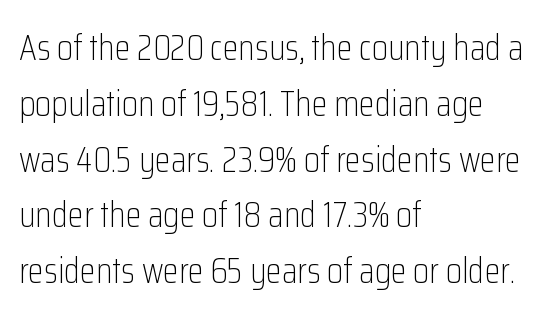
{"serif": "no", "italic": "no", "bold": "no", "weight": "light", "width": "condensed", "stroke_contrast": "low", "x_height": "medium", "monospaced": "no", "underline": "no", "align": "left", "line_spacing": "normal", "line_spacing_ratio": 1.55, "letter_spacing": "normal", "letter_spacing_em": 0.0, "glyph_px": 36}
